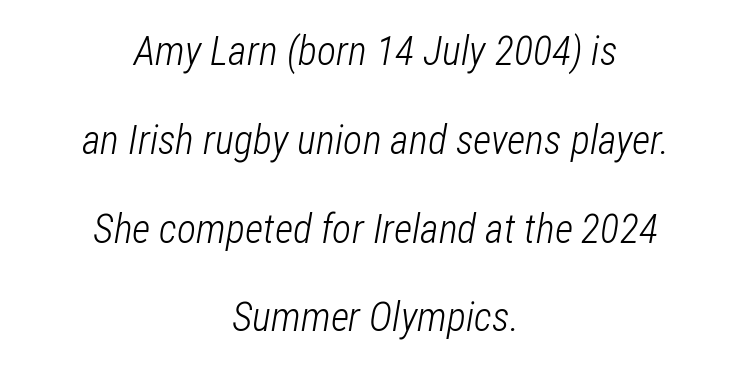
The image shows 40 px light, condensed type, italic (leaning right); set centered, loose line spacing (2.22x), normal letter spacing, not underlined; low stroke contrast and a medium x-height.
